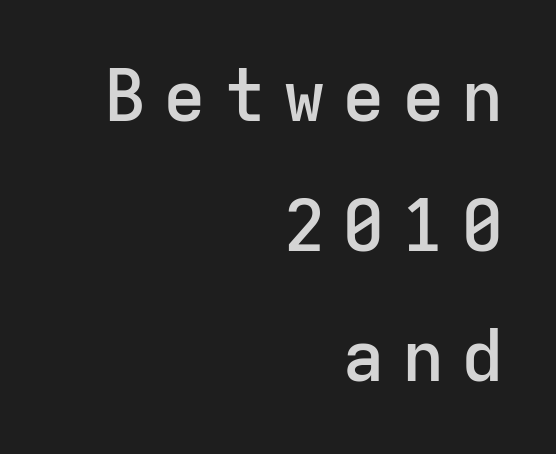
{"serif": "no", "italic": "no", "bold": "semi", "weight": "semibold", "width": "normal", "stroke_contrast": "low", "x_height": "medium", "monospaced": "yes", "underline": "no", "align": "right", "line_spacing_ratio": 1.83, "letter_spacing": "wide", "letter_spacing_em": 0.24, "glyph_px": 71}
